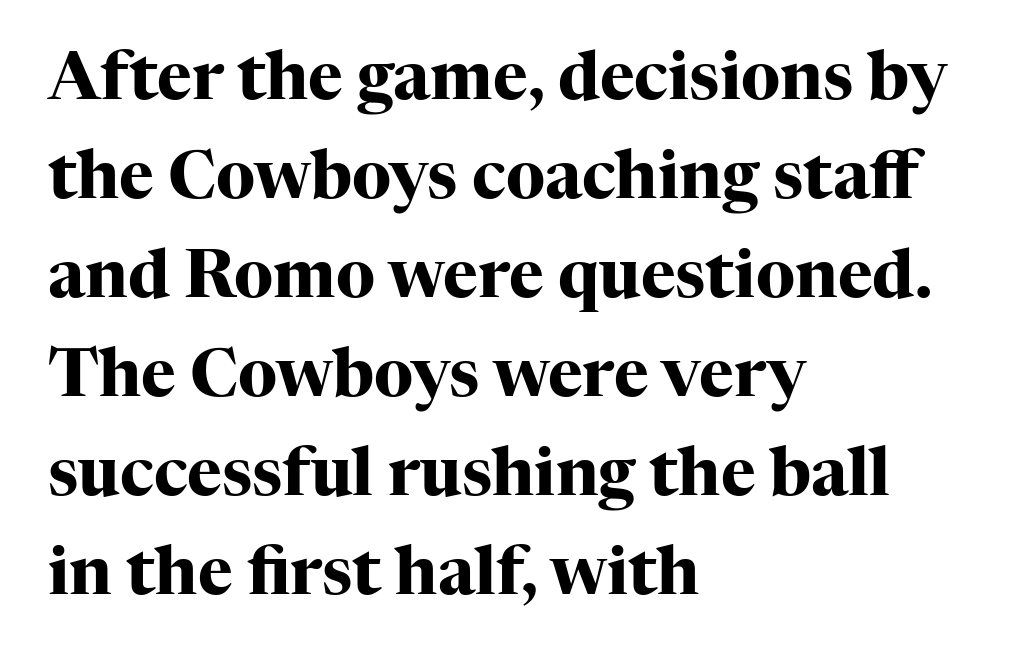
Horizontal bands of white between lines are of average thickness. The lines in this sample share a left origin and differ only in where they stop. The rendering uses natural spacing where letterforms have individual widths. Bold? Absolutely — the strokes are thick and heavy. Unlike italic type, these characters show no tilt at all. Beneath every word, the page is bare.
